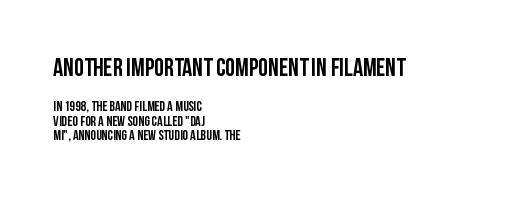
The image shows 25 px text type, upright; set left-aligned, tight line spacing (1.02x), normal letter spacing, not underlined; the first (top) block is 1.79x larger.
